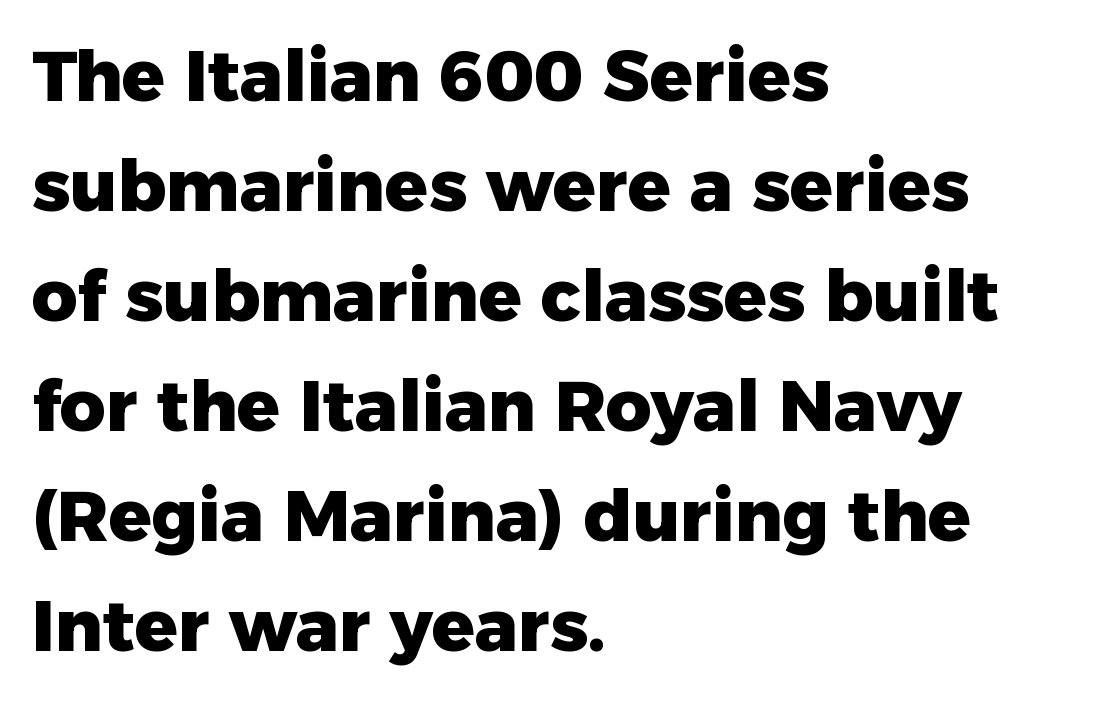
The image shows 71 px heavy sans-serif type, upright; set left-aligned, normal line spacing (1.55x), normal letter spacing, not underlined; low stroke contrast and a medium x-height.
